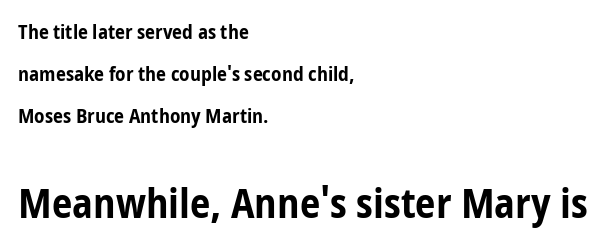
Q: Is the text bold? A: Yes.
Q: Is the text italic (slanted)? A: No, it is upright.
Q: Is the typeface a serif or a sans-serif typeface? A: Sans-serif.
Q: Is the text underlined? A: No.
Q: How is the paragraph aligned? A: Left-aligned.
Q: Is the spacing between letters normal or unusually wide? A: Normal.
Q: Is the spacing between lines tight, normal or loose? A: Loose.
Q: Which block of text is set in a larger size, the first (top) or the second (bottom)? A: The second (bottom) one.
Q: Width (condensed, normal, or wide)? A: Condensed.
Q: Stroke contrast? A: Low.
Q: x-height? A: Medium.
Q: Monospaced? A: No.
